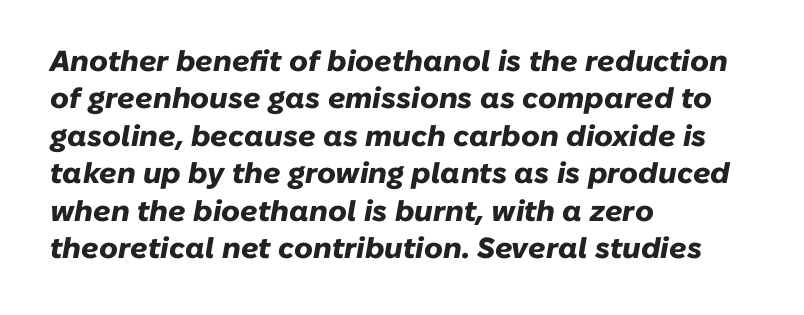
Compared with a centered layout, this one pins lines to the left instead. Observe the lean: these are italic letterforms. Is the letter spacing exaggerated? No — it looks like the ordinary default. The rendering uses natural spacing where letterforms have individual widths.
